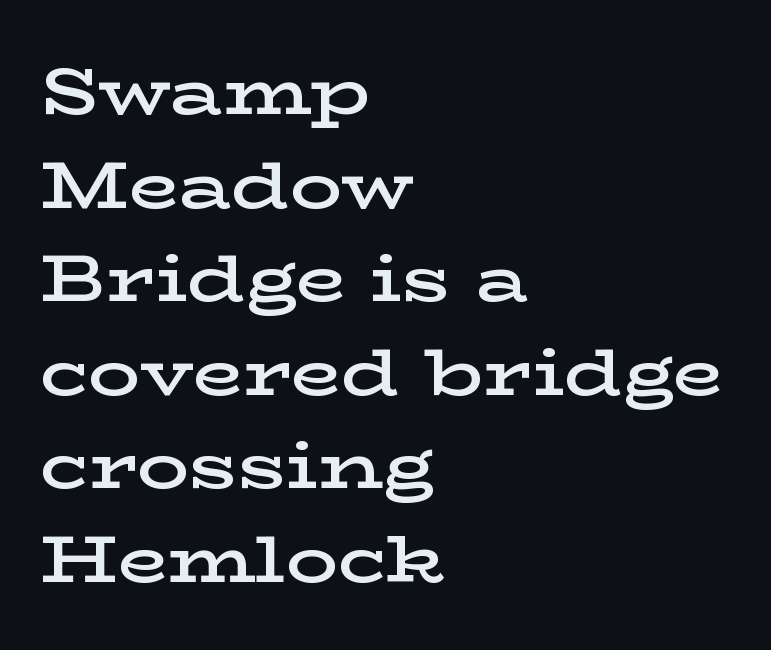
Baseline-to-baseline distance is the conventional proportion of letter height. Tall strokes in this sample are plumb rather than angled. Plain, unruled lines of type. Teacher's note: observe the even left margin — that is flush-left alignment. In terms of letterform style, serifs are clearly present.
